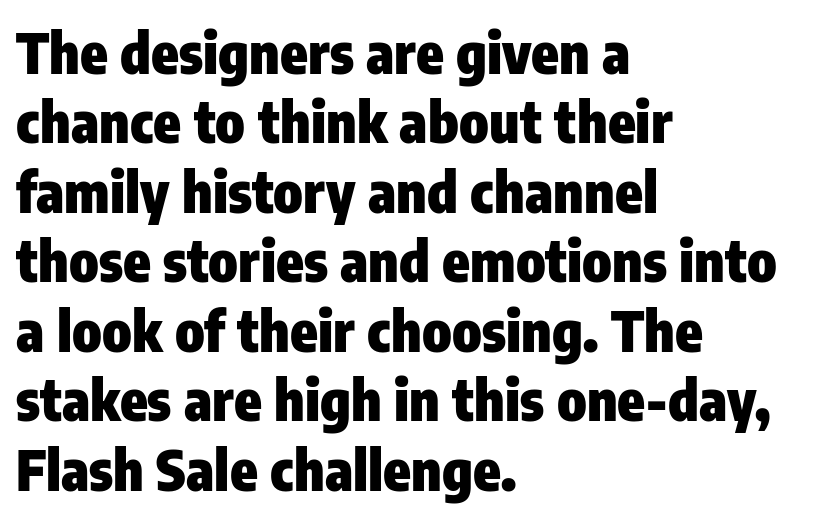
Students, note that the glyphs here touch the page at normal intervals. The area under the type is left untouched. Students, this is bold: see how much ink each stroke carries. The axis of the letterforms is exactly vertical. The rendering uses natural spacing where letterforms have individual widths.
